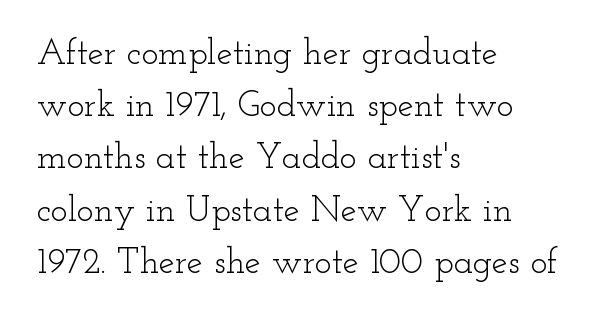
{"serif": "yes", "italic": "no", "bold": "no", "weight": "light", "width": "wide", "stroke_contrast": "low", "x_height": "small", "monospaced": "no", "underline": "no", "align": "left", "line_spacing": "normal", "line_spacing_ratio": 1.45, "letter_spacing": "normal", "letter_spacing_em": 0.0, "glyph_px": 36}
